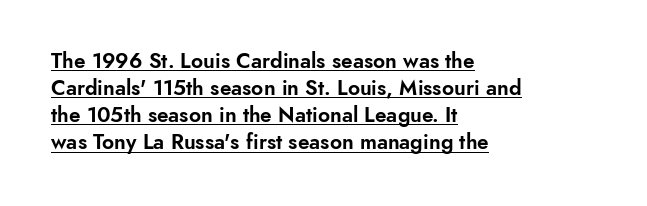
The image shows 21 px text type, upright; set left-aligned, normal line spacing (1.29x), normal letter spacing, underlined.
